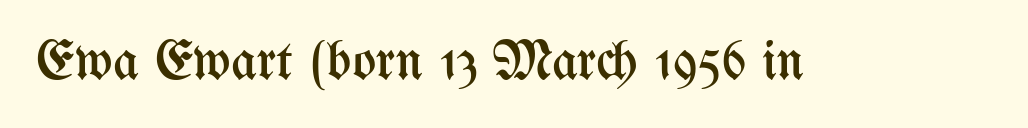
The image shows 56 px regular-weight, condensed type, upright; set normal letter spacing, not underlined; medium stroke contrast and a medium x-height.
